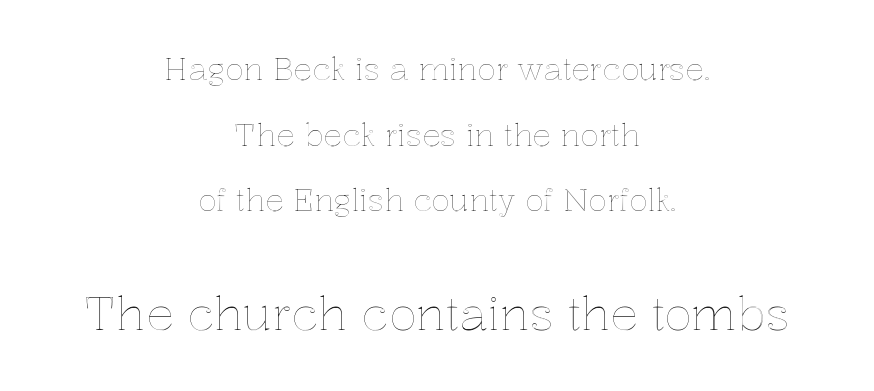
The image shows 46 px text type, upright; set centered, loose line spacing (2.12x), normal letter spacing, not underlined; the second (bottom) block is 1.48x larger; a medium x-height.
